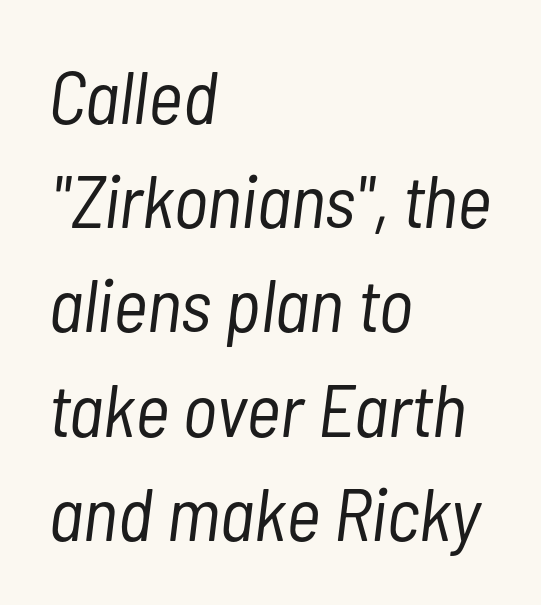
The image shows 75 px light, condensed type, italic (leaning right); set left-aligned, normal line spacing (1.39x), normal letter spacing, not underlined; low stroke contrast and a medium x-height.
